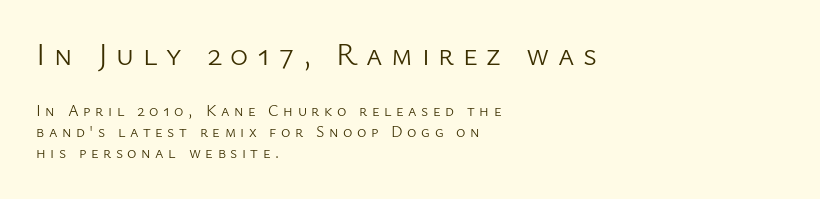
The image shows 31 px light sans-serif type, upright; set left-aligned, normal line spacing (1.3x), unusually wide letter spacing (+0.28 em), not underlined; the first (top) block is 1.94x larger; low stroke contrast and a medium x-height.
